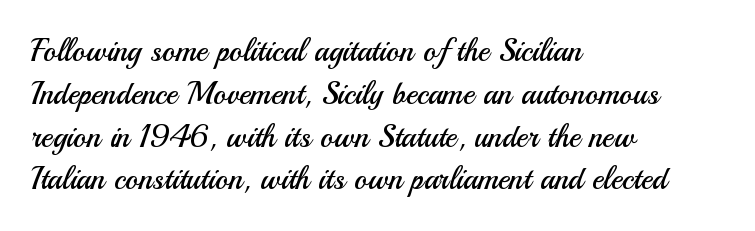
Spacing between characters is what you'd get straight out of the box. The typeface chosen for these lines omits serifs. The weight tops out at a normal text grade. Does the copy run flush right? No — it runs flush left. The space beneath each line is pristine and unruled.
